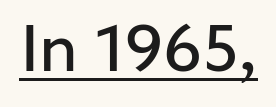
{"serif": "no", "italic": "no", "bold": "no", "weight": "regular", "width": "normal", "stroke_contrast": "low", "x_height": "medium", "monospaced": "no", "underline": "yes", "letter_spacing": "normal", "letter_spacing_em": 0.0, "glyph_px": 68}
